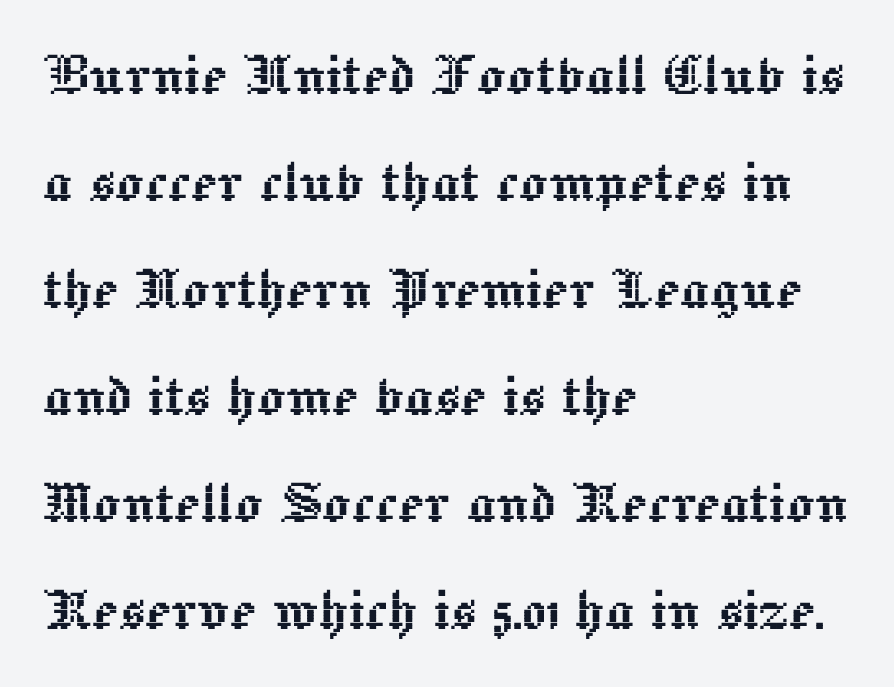
{"italic": "no", "width": "normal", "x_height": "medium", "monospaced": "no", "underline": "no", "align": "left", "line_spacing": "normal", "line_spacing_ratio": 1.55, "letter_spacing": "normal", "letter_spacing_em": 0.0, "glyph_px": 69}
